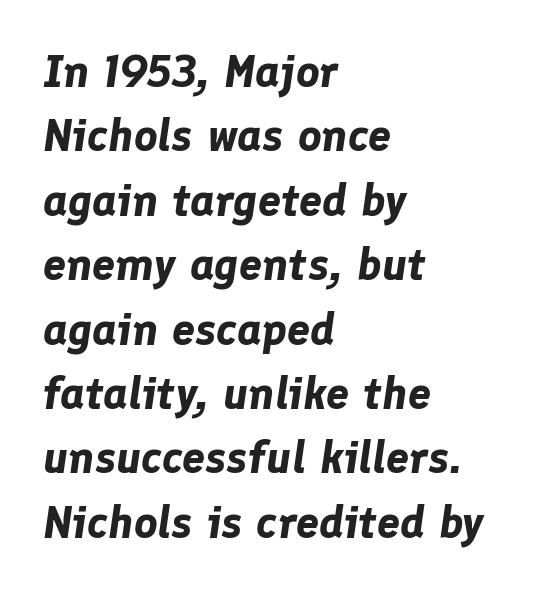
The characters look thick and weighty, a clear bold. Looks like regular typesetting: each glyph gets only the width it needs. Any mark beneath the type? The region is blank. The face used here has a pronounced slope to its letters. Glyph-to-glyph distance matches everyday printed text.
